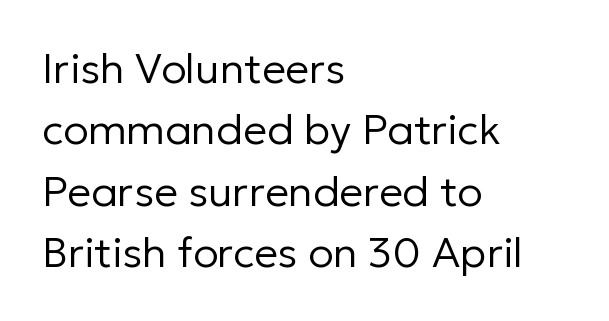
The image shows 42 px regular-weight sans-serif type, upright; set left-aligned, normal line spacing (1.46x), normal letter spacing, not underlined; low stroke contrast and a medium x-height.
